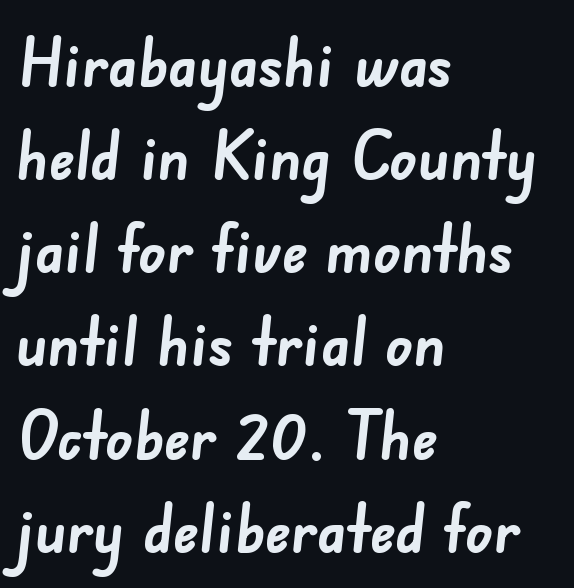
The space directly below the letters is spotless. This is heavy type, rendered in bold. What's the leading like? Ordinary, nothing unusual. A typesetter would call this zero additional tracking. Looks like regular typesetting: each glyph gets only the width it needs.
